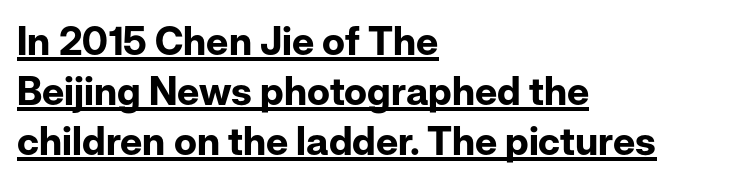
The image shows 39 px bold sans-serif type, upright; set left-aligned, normal line spacing (1.28x), normal letter spacing, underlined; low stroke contrast and a medium x-height.
